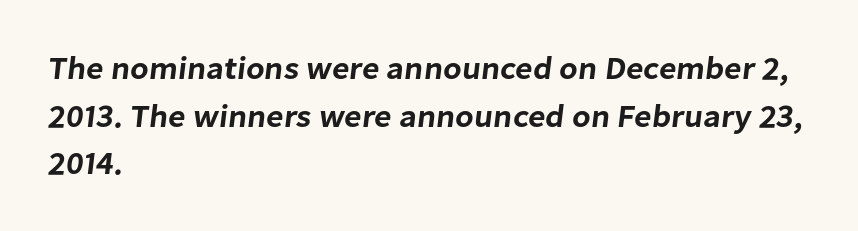
The words here are not underlined. The rendering keeps characters at their native spacing. Do the characters align in a grid? No, the font is proportional. The typesetter chose a ragged-right arrangement here. Compared with typical paragraphs, the rows here are spaced about the same. Type style note: lacks serifs.
